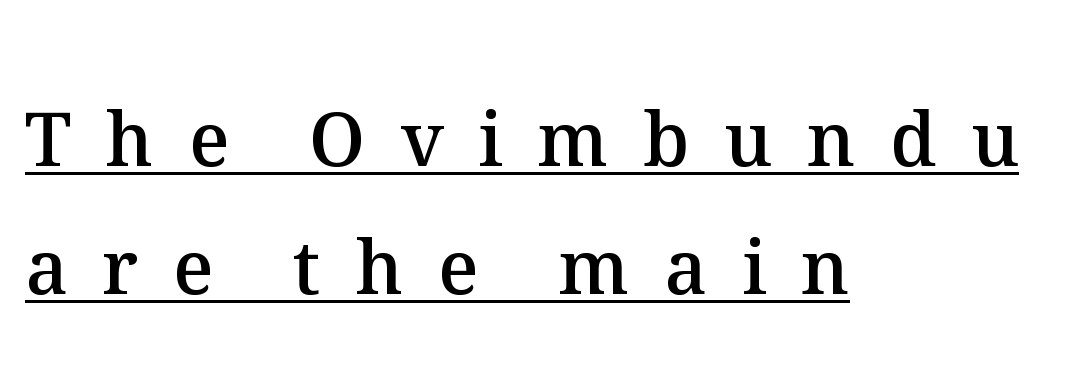
Q: Is the text bold? A: Semi-bold.
Q: Is the text italic (slanted)? A: No, it is upright.
Q: Is the text underlined? A: Yes.
Q: How is the paragraph aligned? A: Left-aligned.
Q: Is the spacing between letters normal or unusually wide? A: Unusually wide.
Q: Width (condensed, normal, or wide)? A: Normal.
Q: Stroke contrast? A: Medium.
Q: x-height? A: Medium.
Q: Monospaced? A: No.
